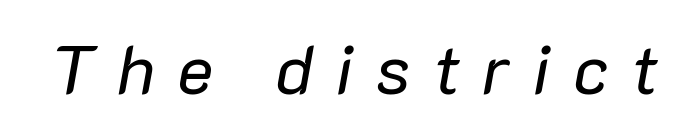
This rendering widens character spacing well past its baseline value. Spacing verdict: proportional, widths tailored to each character. Unbolded letterforms with no extra heft. Descenders are the only things crossing below the line. There's an unmistakable incline to the writing here.
